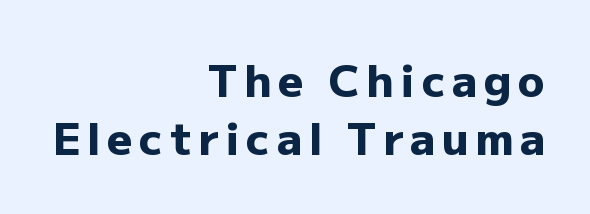
The image shows 44 px heavy sans-serif type, upright; set right-aligned, normal line spacing (1.32x), not underlined; low stroke contrast and a medium x-height.
